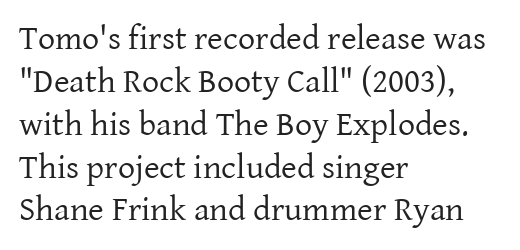
{"serif": "yes", "italic": "no", "bold": "no", "weight": "regular", "width": "normal", "stroke_contrast": "low", "x_height": "medium", "monospaced": "no", "underline": "no", "align": "left", "line_spacing": "normal", "line_spacing_ratio": 1.26, "letter_spacing": "normal", "letter_spacing_em": 0.0, "glyph_px": 34}
